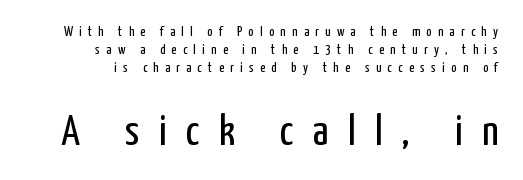
Q: Is the text bold? A: No.
Q: Is the text italic (slanted)? A: No, it is upright.
Q: Is the typeface a serif or a sans-serif typeface? A: Sans-serif.
Q: Is the text underlined? A: No.
Q: Is the spacing between letters normal or unusually wide? A: Unusually wide.
Q: Is the spacing between lines tight, normal or loose? A: Normal.
Q: Which block of text is set in a larger size, the first (top) or the second (bottom)? A: The second (bottom) one.
Q: Width (condensed, normal, or wide)? A: Condensed.
Q: Stroke contrast? A: Low.
Q: x-height? A: Medium.
Q: Monospaced? A: No.
